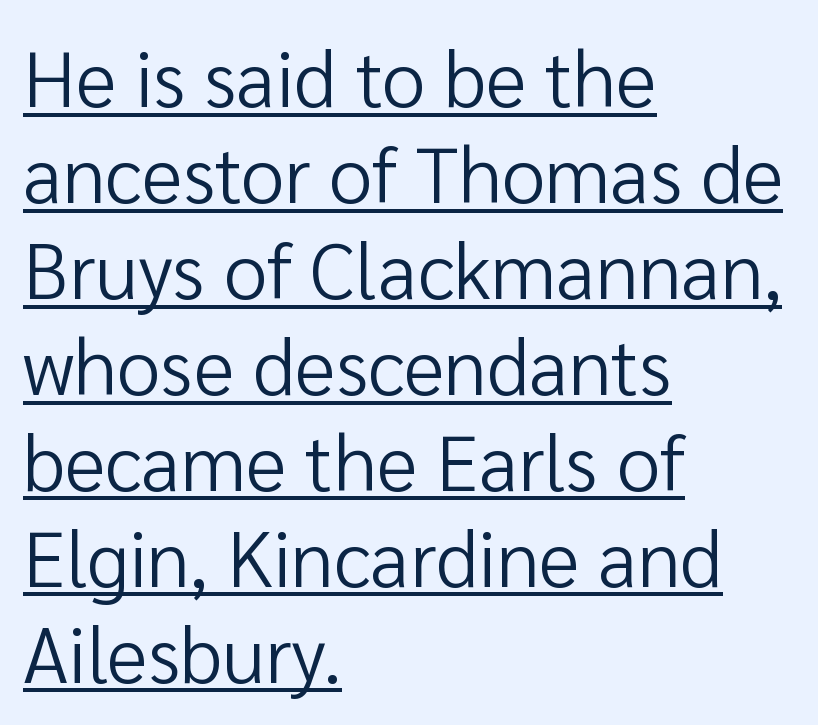
{"serif": "no", "italic": "no", "bold": "no", "weight": "regular", "width": "normal", "stroke_contrast": "low", "x_height": "medium", "monospaced": "no", "underline": "yes", "align": "left", "line_spacing_ratio": 1.23, "letter_spacing": "normal", "letter_spacing_em": 0.0, "glyph_px": 78}
